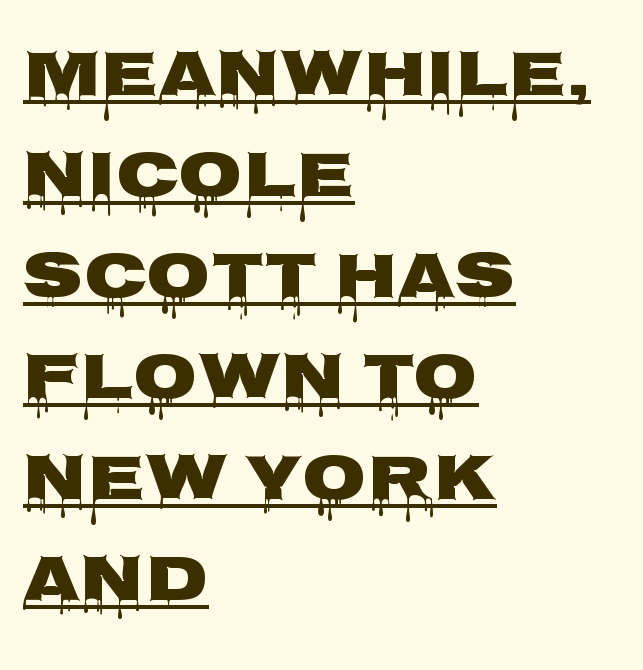
Q: Is the text bold? A: Yes.
Q: Is the text italic (slanted)? A: No, it is upright.
Q: Is the typeface a serif or a sans-serif typeface? A: Sans-serif.
Q: Is the text underlined? A: Yes.
Q: How is the paragraph aligned? A: Left-aligned.
Q: Is the spacing between letters normal or unusually wide? A: Normal.
Q: Is the spacing between lines tight, normal or loose? A: Normal.
Q: Width (condensed, normal, or wide)? A: Wide.
Q: Stroke contrast? A: Low.
Q: x-height? A: Large.
Q: Monospaced? A: No.
